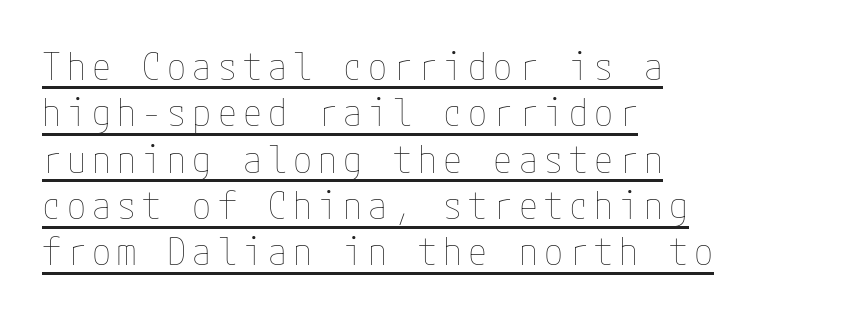
The passage is arranged the way most books set body copy — flush left. This sample uses an upright cut, with every glyph sitting square on the baseline. A rule runs beneath these lines of type. Bold? No — there's no thickening of the strokes.
